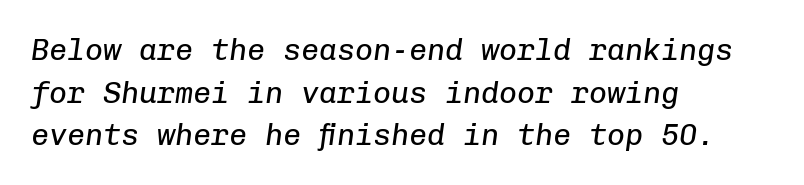
Q: Is the text bold? A: No.
Q: Is the text italic (slanted)? A: Yes, it leans right by about 8 degrees.
Q: Is the text underlined? A: No.
Q: How is the paragraph aligned? A: Left-aligned.
Q: Is the spacing between letters normal or unusually wide? A: Normal.
Q: Is the spacing between lines tight, normal or loose? A: Normal.
Q: Width (condensed, normal, or wide)? A: Normal.
Q: Stroke contrast? A: Low.
Q: x-height? A: Medium.
Q: Monospaced? A: Yes.
